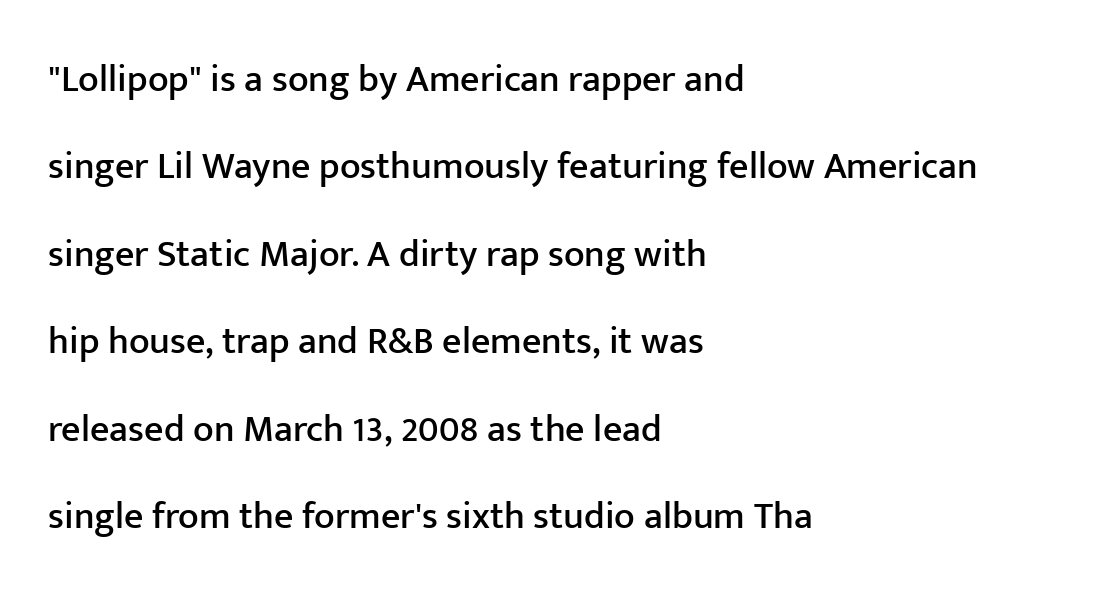
The image shows 38 px sans-serif type, upright; set left-aligned, loose line spacing (2.3x), normal letter spacing, not underlined; low stroke contrast and a medium x-height.
